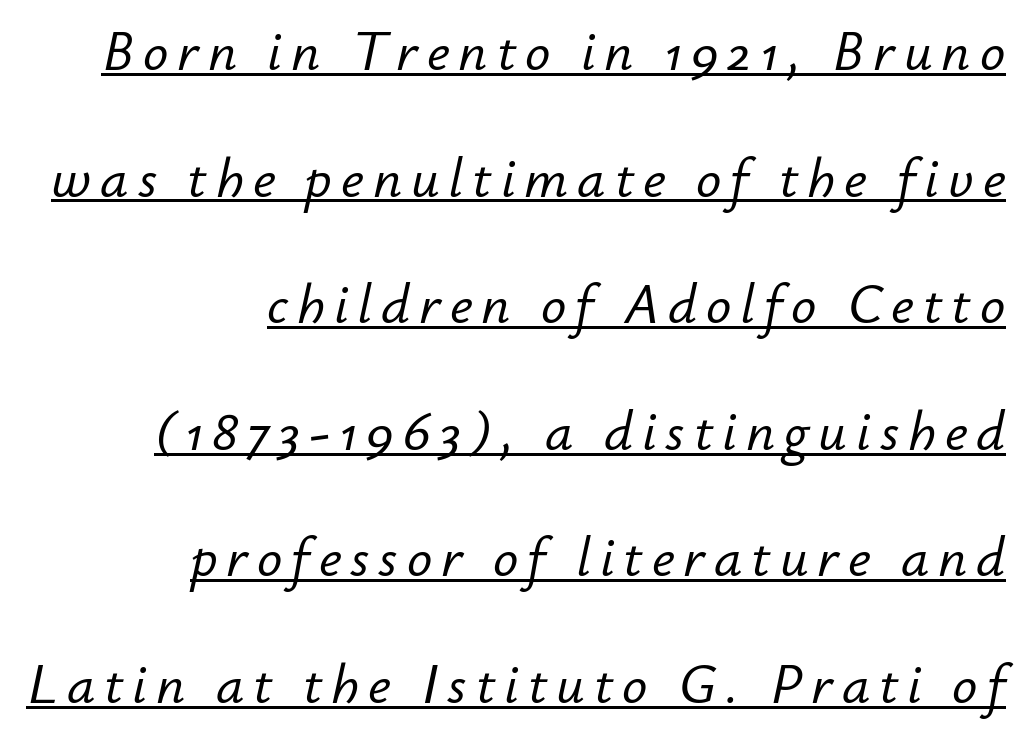
Q: Is the text italic (slanted)? A: Yes, it leans right by about 12 degrees.
Q: Is the text underlined? A: Yes.
Q: How is the paragraph aligned? A: Right-aligned.
Q: Is the spacing between lines tight, normal or loose? A: Loose.
Q: Width (condensed, normal, or wide)? A: Normal.
Q: Stroke contrast? A: Low.
Q: x-height? A: Small.
Q: Monospaced? A: No.
